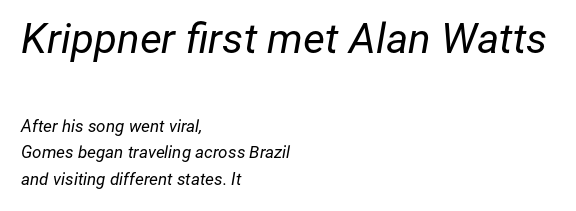
The letters sit at their default tracking, neither squeezed nor spread. The rendering uses natural spacing where letterforms have individual widths. The foot of each line stays bare and open. The glyphs look as if they've been sheared to an angle. The earlier block is typeset at a bigger size than the later block.
